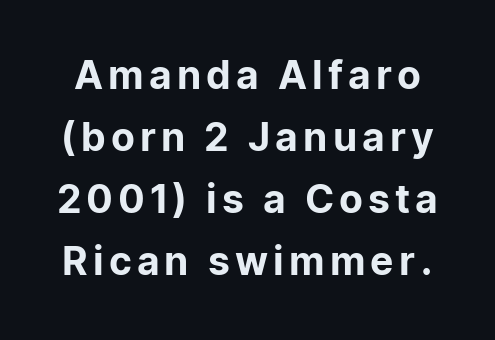
{"serif": "no", "italic": "no", "width": "normal", "stroke_contrast": "low", "x_height": "medium", "monospaced": "no", "underline": "no", "line_spacing": "normal", "line_spacing_ratio": 1.59, "glyph_px": 39}
